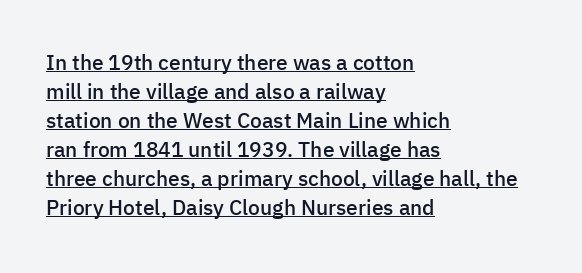
The image shows 21 px text type, upright; set left-aligned, normal line spacing (1.38x), normal letter spacing, underlined.
